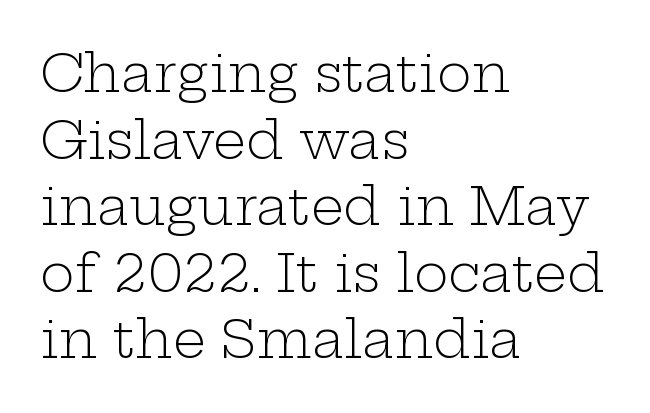
Q: Is the text bold? A: No.
Q: Is the text italic (slanted)? A: No, it is upright.
Q: Is the typeface a serif or a sans-serif typeface? A: Serif.
Q: Is the text underlined? A: No.
Q: How is the paragraph aligned? A: Left-aligned.
Q: Is the spacing between letters normal or unusually wide? A: Normal.
Q: Is the spacing between lines tight, normal or loose? A: Normal.
Q: Width (condensed, normal, or wide)? A: Wide.
Q: Stroke contrast? A: Low.
Q: x-height? A: Medium.
Q: Monospaced? A: No.
